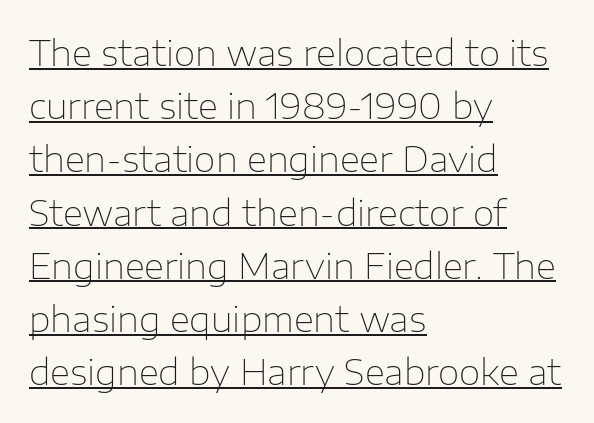
{"serif": "no", "italic": "no", "bold": "no", "weight": "thin", "width": "normal", "stroke_contrast": "low", "x_height": "medium", "monospaced": "no", "underline": "yes", "align": "left", "line_spacing": "normal", "line_spacing_ratio": 1.52, "letter_spacing": "normal", "letter_spacing_em": 0.0, "glyph_px": 35}
